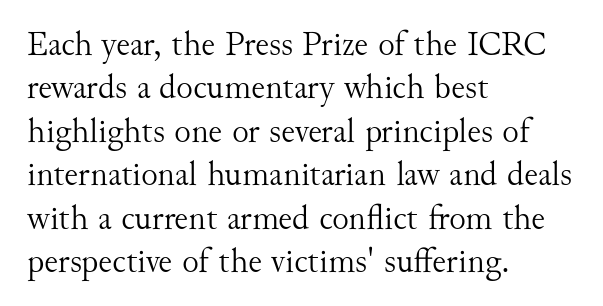
The image shows 35 px light serif type, upright; set left-aligned, line spacing 1.24x, normal letter spacing, not underlined; medium stroke contrast and a small x-height.
